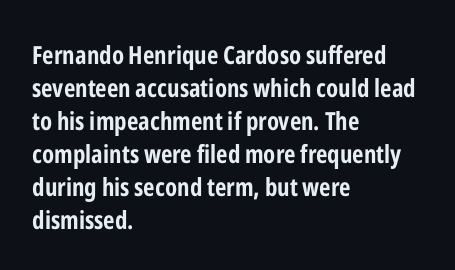
Q: Is the text bold? A: Yes.
Q: Is the text italic (slanted)? A: No, it is upright.
Q: Is the text underlined? A: No.
Q: How is the paragraph aligned? A: Left-aligned.
Q: Is the spacing between letters normal or unusually wide? A: Normal.
Q: Is the spacing between lines tight, normal or loose? A: Normal.
